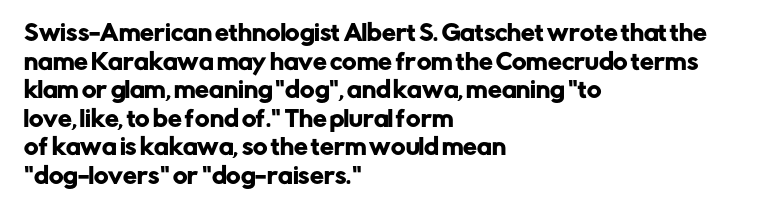
A normal amount of white space separates one row of letters from the next. Unmarked baselines from the first word to the last. These lines were composed using upright roman letters. Compared with typical body copy, the letter spacing here is the same. Line beginnings align vertically; line endings do not.
